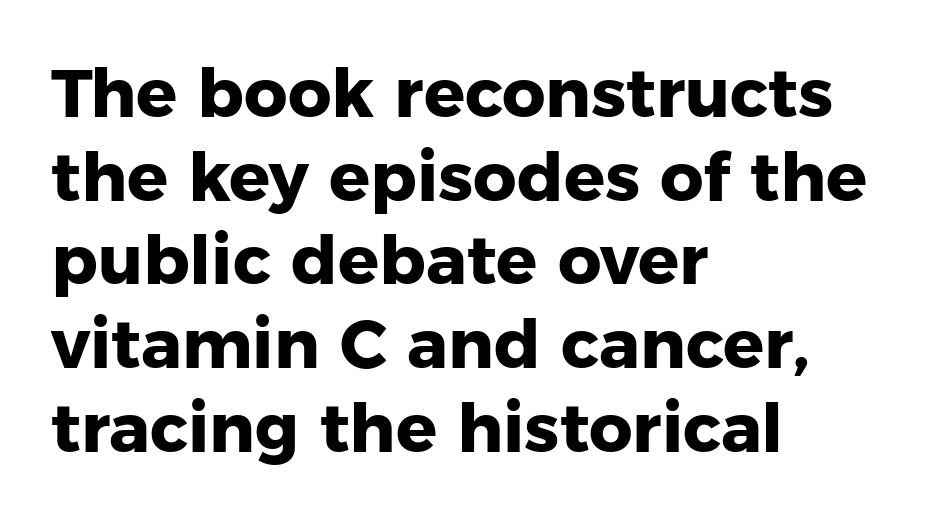
{"serif": "no", "italic": "no", "bold": "yes", "weight": "heavy", "width": "normal", "stroke_contrast": "low", "x_height": "medium", "monospaced": "no", "underline": "no", "align": "left", "line_spacing_ratio": 1.23, "letter_spacing": "normal", "letter_spacing_em": 0.0, "glyph_px": 68}
